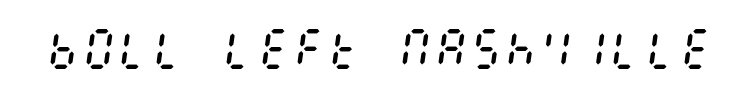
Yep, that's italic — everything's leaning. A bare baseline throughout the passage. The line texture is even and compact thanks to regular tracking. Heaviness? Minimal to ordinary, like unemphasized prose.
